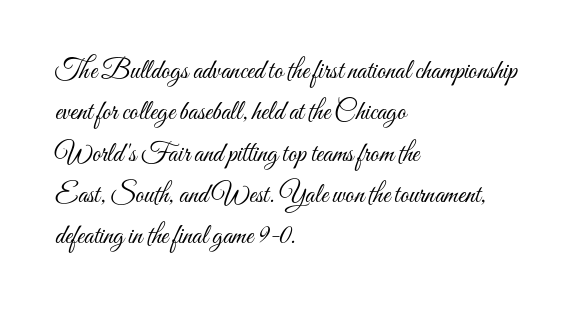
Q: Is the text bold? A: No.
Q: Is the text italic (slanted)? A: Yes.
Q: Is the text underlined? A: No.
Q: How is the paragraph aligned? A: Left-aligned.
Q: Is the spacing between letters normal or unusually wide? A: Normal.
Q: Is the spacing between lines tight, normal or loose? A: Normal.
